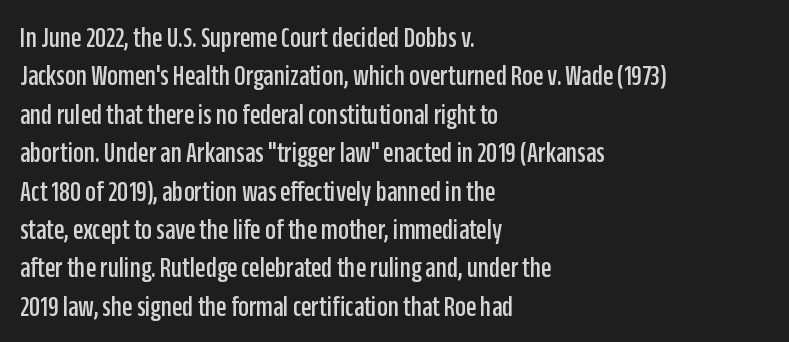
Looks like regular typesetting: each glyph gets only the width it needs. Each word holds together tightly as a unit, with standard inter-letter gaps. Examine the stroke ends and you'll find no serifs. Vertically, the passage feels balanced, rows spaced as you'd expect. If you drew a line through each stem, it would be perfectly vertical. This rendering uses left alignment, leaving the right contour irregular.
